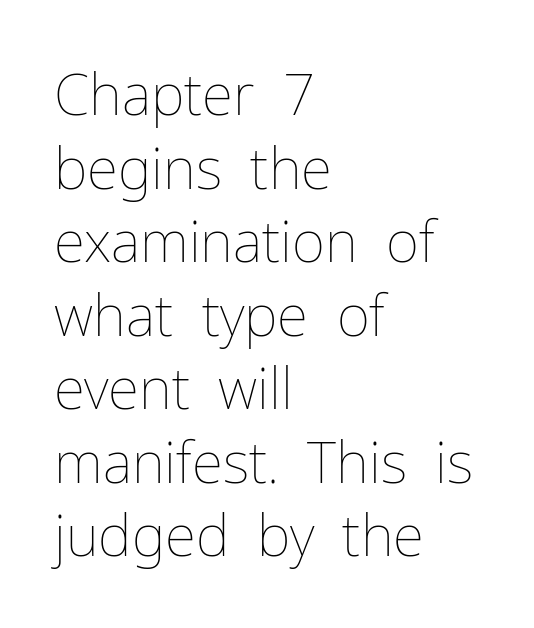
{"italic": "no", "bold": "no", "weight": "thin", "width": "normal", "stroke_contrast": "low", "x_height": "medium", "monospaced": "no", "underline": "no", "align": "left", "line_spacing": "normal", "line_spacing_ratio": 1.29, "letter_spacing": "normal", "letter_spacing_em": 0.0, "glyph_px": 57}
